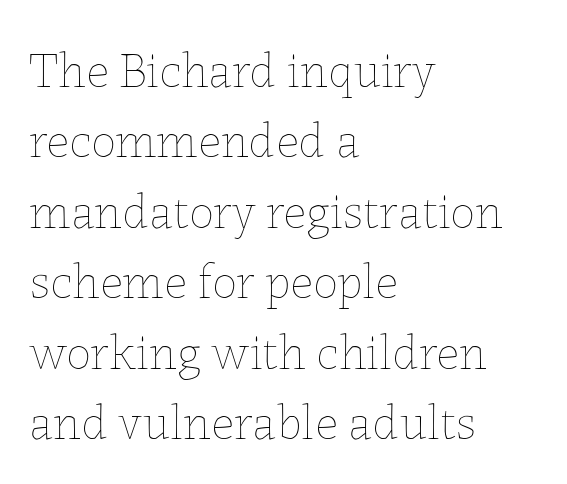
The image shows 50 px thin type, upright; set left-aligned, normal line spacing (1.41x), normal letter spacing, not underlined; low stroke contrast and a medium x-height.
